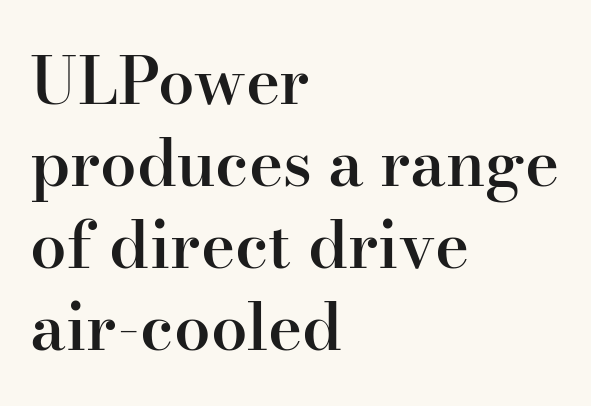
Q: Is the text bold? A: Semi-bold.
Q: Is the text italic (slanted)? A: No, it is upright.
Q: Is the typeface a serif or a sans-serif typeface? A: Serif.
Q: Is the text underlined? A: No.
Q: How is the paragraph aligned? A: Left-aligned.
Q: Is the spacing between letters normal or unusually wide? A: Normal.
Q: Is the spacing between lines tight, normal or loose? A: Normal.
Q: Width (condensed, normal, or wide)? A: Normal.
Q: Stroke contrast? A: High.
Q: x-height? A: Small.
Q: Monospaced? A: No.
